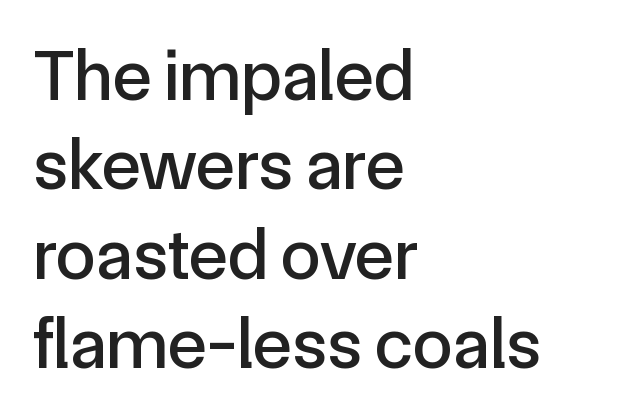
{"serif": "no", "italic": "no", "width": "normal", "x_height": "medium", "monospaced": "no", "underline": "no", "align": "left", "line_spacing_ratio": 1.24, "letter_spacing": "normal", "letter_spacing_em": 0.0, "glyph_px": 72}
